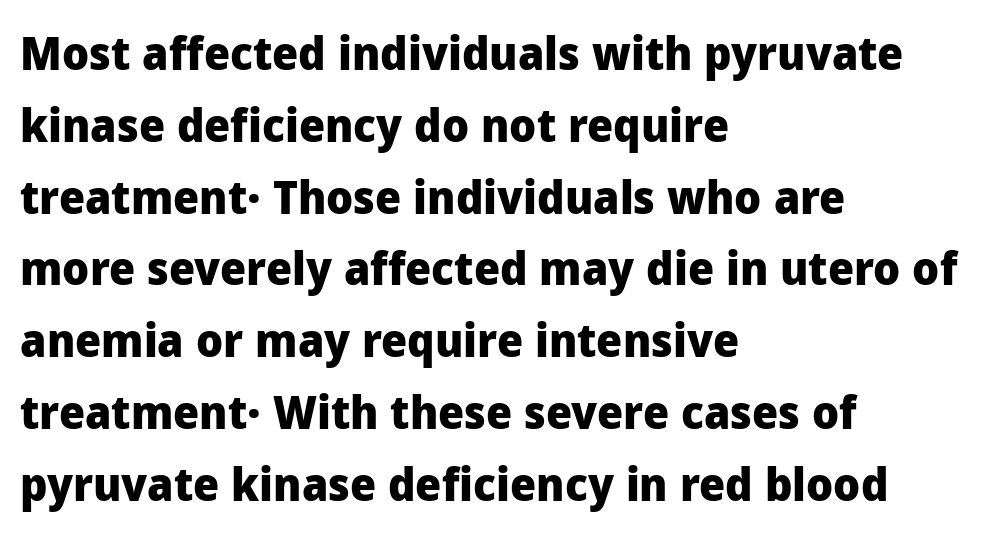
The rendering uses natural spacing where letterforms have individual widths. Every letter is thick-stroked: bold, no question. All the whitespace from short lines collects on the right. The typeface chosen for these lines omits serifs. The strip under each line holds only bare page. There is no visible air inserted between adjacent glyphs.
